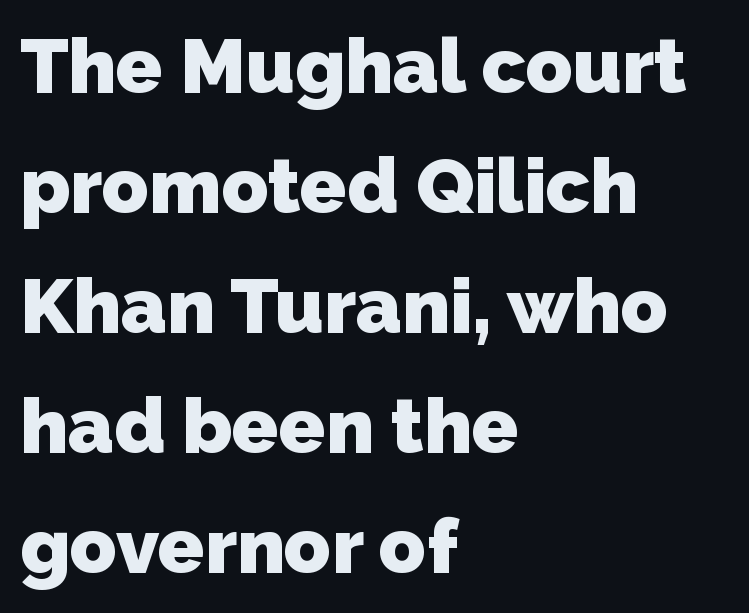
{"serif": "no", "bold": "yes", "weight": "heavy", "width": "normal", "stroke_contrast": "low", "x_height": "medium", "monospaced": "no", "underline": "no", "align": "left", "line_spacing": "normal", "line_spacing_ratio": 1.56, "letter_spacing": "normal", "letter_spacing_em": 0.0, "glyph_px": 77}
